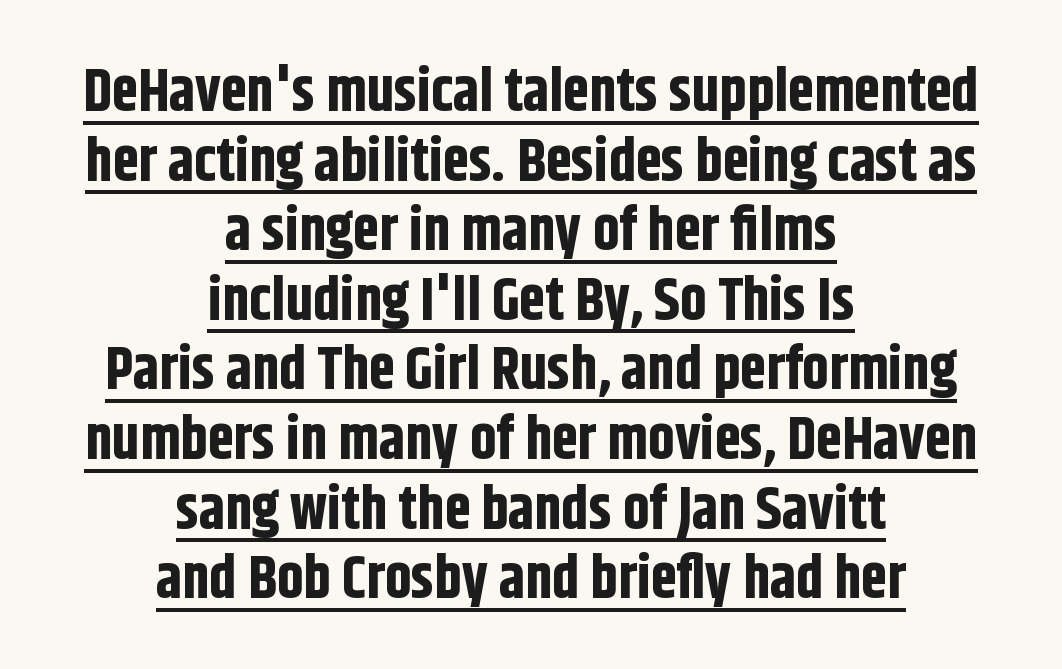
The image shows 59 px bold, condensed sans-serif type, upright; set centered, line spacing 1.18x, normal letter spacing, underlined; low stroke contrast and a large x-height.
